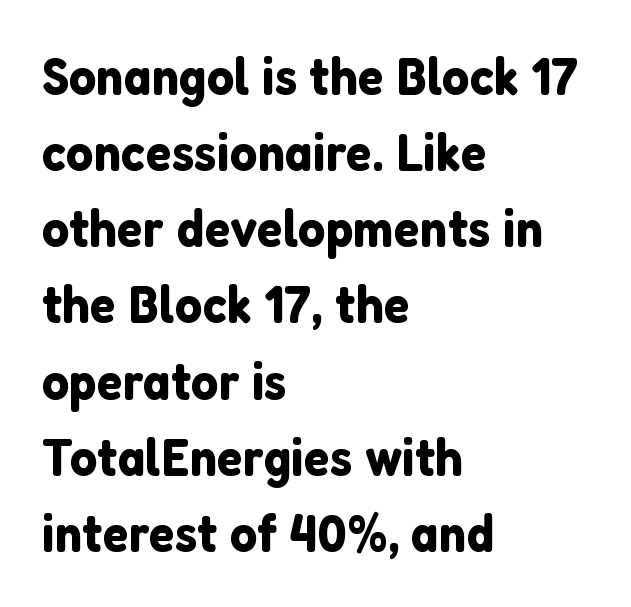
{"serif": "no", "italic": "no", "width": "normal", "stroke_contrast": "low", "x_height": "medium", "monospaced": "no", "underline": "no", "align": "left", "line_spacing": "normal", "line_spacing_ratio": 1.41, "letter_spacing": "normal", "letter_spacing_em": 0.0, "glyph_px": 54}
